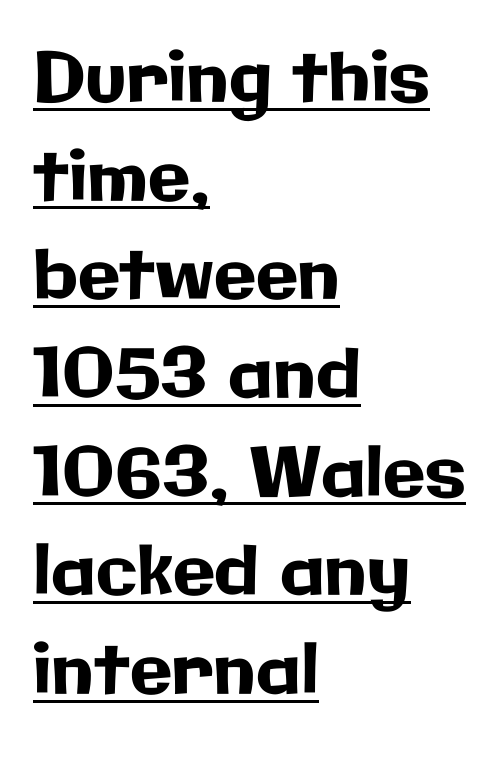
Q: Is the text italic (slanted)? A: No, it is upright.
Q: Is the typeface a serif or a sans-serif typeface? A: Sans-serif.
Q: Is the text underlined? A: Yes.
Q: How is the paragraph aligned? A: Left-aligned.
Q: Is the spacing between letters normal or unusually wide? A: Normal.
Q: Is the spacing between lines tight, normal or loose? A: Normal.
Q: Width (condensed, normal, or wide)? A: Normal.
Q: Stroke contrast? A: Low.
Q: x-height? A: Medium.
Q: Monospaced? A: No.
